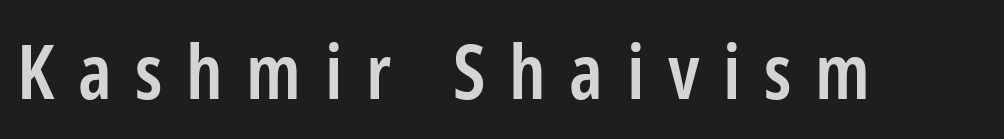
Q: Is the text bold? A: Semi-bold.
Q: Is the text italic (slanted)? A: No, it is upright.
Q: Is the typeface a serif or a sans-serif typeface? A: Sans-serif.
Q: Is the text underlined? A: No.
Q: Is the spacing between letters normal or unusually wide? A: Unusually wide.
Q: Width (condensed, normal, or wide)? A: Condensed.
Q: Stroke contrast? A: Low.
Q: x-height? A: Medium.
Q: Monospaced? A: No.
